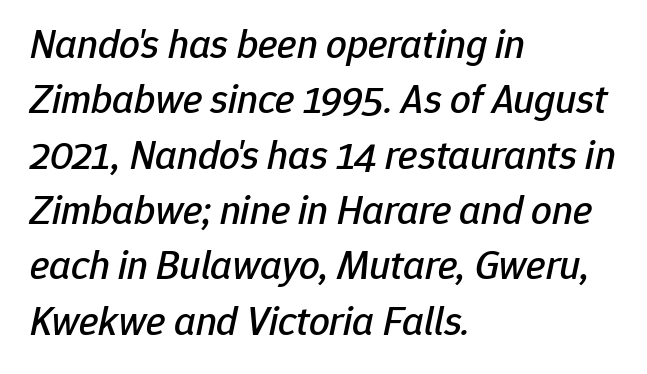
{"italic": "yes", "lean": "right", "slant_degrees": 12, "width": "normal", "stroke_contrast": "low", "x_height": "medium", "monospaced": "no", "underline": "no", "align": "left", "line_spacing": "normal", "line_spacing_ratio": 1.35, "letter_spacing": "normal", "letter_spacing_em": 0.0, "glyph_px": 41}
